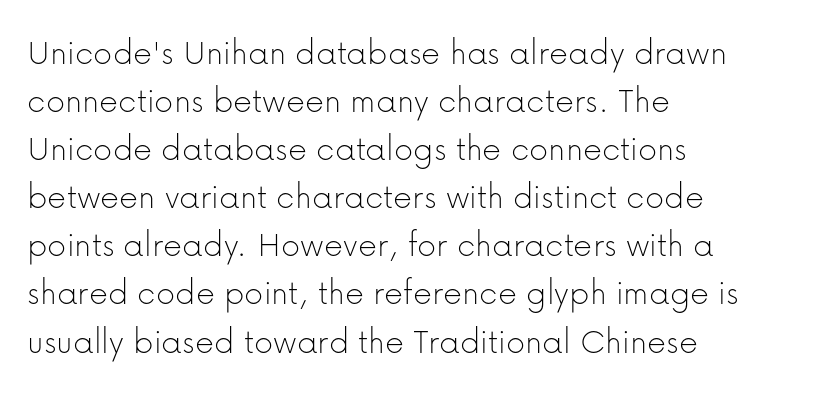
{"serif": "no", "italic": "no", "bold": "no", "weight": "thin", "width": "normal", "stroke_contrast": "low", "x_height": "medium", "monospaced": "no", "underline": "no", "align": "left", "line_spacing": "normal", "line_spacing_ratio": 1.3, "letter_spacing": "normal", "letter_spacing_em": 0.0, "glyph_px": 37}
